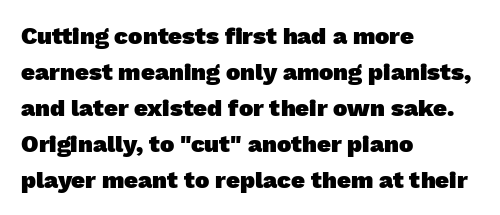
Letter spacing: default. A bare baseline throughout the passage. Each new line begins a customary step beneath the previous one. Which margin do the lines hug? The left one — the right edge is uneven.
